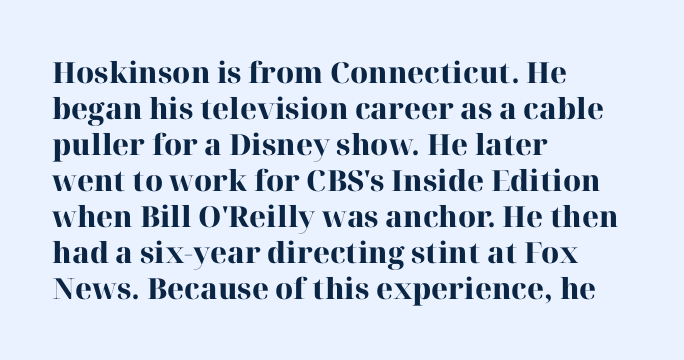
Look at the tracking — it's just the regular setting, nothing added. If you drew a ruler down the left edge, every line would touch it. The font's upright variant was chosen for this text. Glance below the letters and you will spot only blank space. Students, this is bold: see how much ink each stroke carries.
